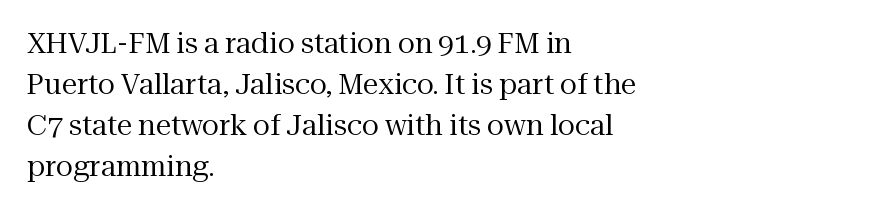
{"serif": "yes", "italic": "no", "bold": "no", "weight": "regular", "width": "normal", "stroke_contrast": "medium", "x_height": "medium", "monospaced": "no", "underline": "no", "align": "left", "line_spacing": "normal", "line_spacing_ratio": 1.47, "letter_spacing": "normal", "letter_spacing_em": 0.0, "glyph_px": 28}
